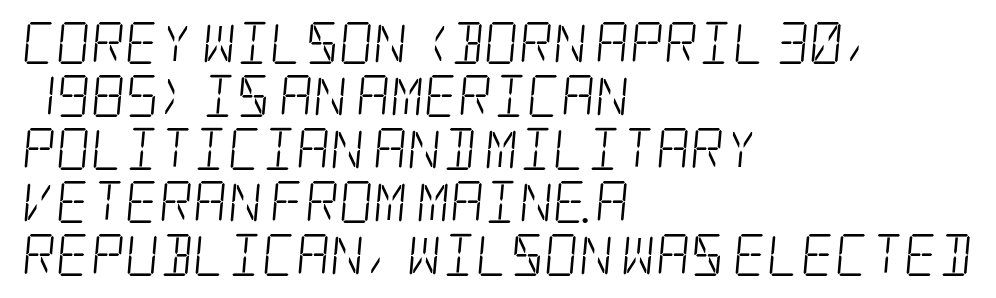
Q: Is the text bold? A: No.
Q: Is the typeface a serif or a sans-serif typeface? A: Serif.
Q: Is the text underlined? A: No.
Q: How is the paragraph aligned? A: Left-aligned.
Q: Is the spacing between letters normal or unusually wide? A: Normal.
Q: Is the spacing between lines tight, normal or loose? A: Normal.
Q: Width (condensed, normal, or wide)? A: Condensed.
Q: Stroke contrast? A: Low.
Q: x-height? A: Large.
